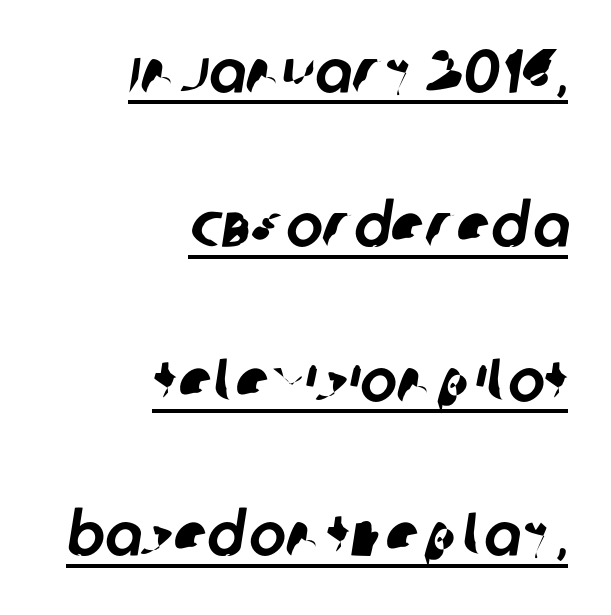
{"serif": "no", "width": "normal", "stroke_contrast": "low", "x_height": "large", "monospaced": "no", "underline": "yes", "align": "right", "line_spacing": "loose", "line_spacing_ratio": 2.49, "letter_spacing": "normal", "letter_spacing_em": 0.0, "glyph_px": 62}
